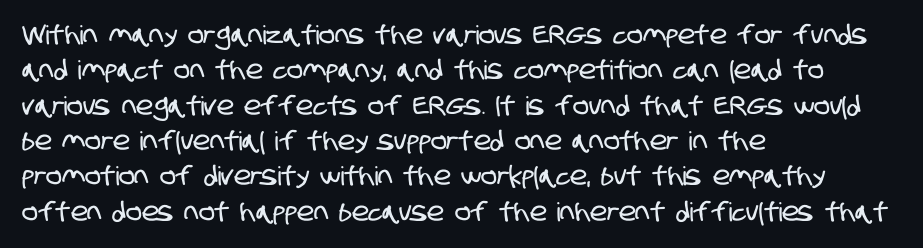
A clean baseline with only descenders dipping below it. These lines are set flush left with a ragged right edge. The rendering uses a moderate line-height, typical for paragraphs. The line texture is even and compact thanks to regular tracking.
